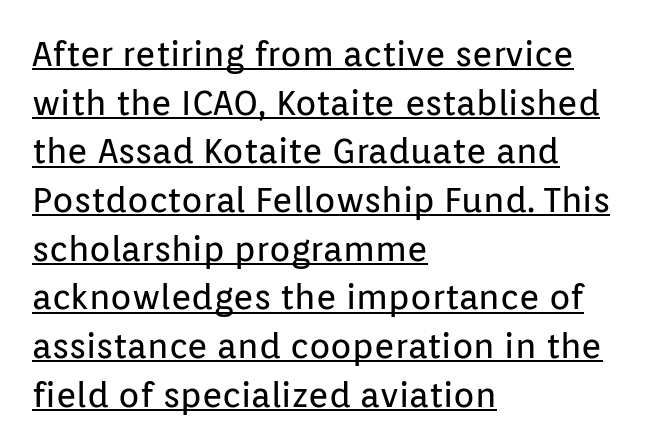
Q: Is the text bold? A: No.
Q: Is the text italic (slanted)? A: No, it is upright.
Q: Is the typeface a serif or a sans-serif typeface? A: Sans-serif.
Q: Is the text underlined? A: Yes.
Q: How is the paragraph aligned? A: Left-aligned.
Q: Is the spacing between letters normal or unusually wide? A: Normal.
Q: Is the spacing between lines tight, normal or loose? A: Normal.
Q: Width (condensed, normal, or wide)? A: Normal.
Q: Stroke contrast? A: Low.
Q: x-height? A: Medium.
Q: Monospaced? A: No.
